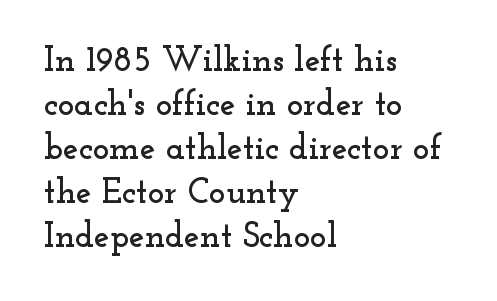
The image shows 35 px wide serif type, upright; set left-aligned, normal line spacing (1.26x), normal letter spacing, not underlined; low stroke contrast and a small x-height.
